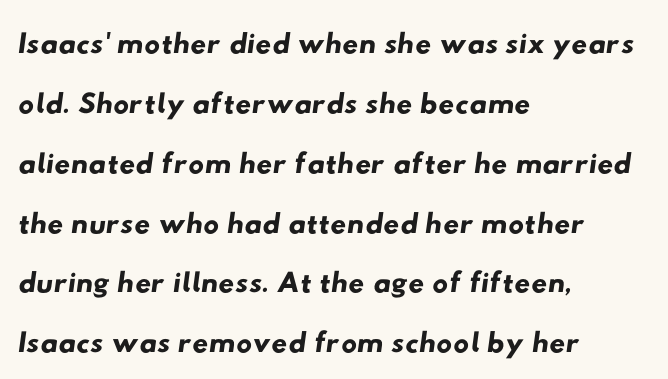
{"serif": "no", "width": "wide", "stroke_contrast": "low", "x_height": "small", "monospaced": "no", "underline": "no", "align": "left", "line_spacing": "normal", "line_spacing_ratio": 1.36, "letter_spacing": "normal", "letter_spacing_em": 0.0, "glyph_px": 44}
